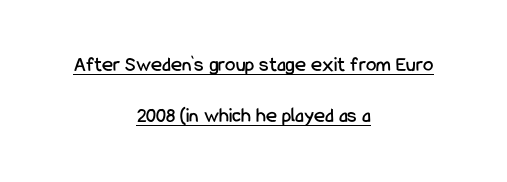
{"italic": "no", "underline": "yes", "align": "center", "line_spacing": "loose", "line_spacing_ratio": 2.43, "letter_spacing": "normal", "letter_spacing_em": 0.0, "glyph_px": 21}
